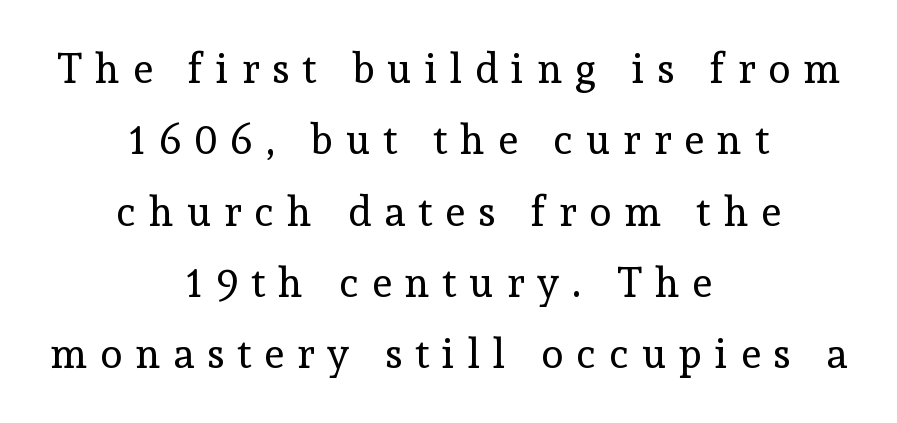
Posture: vertical. This reads as an unemphasized weight, regular at the heaviest. Caption: multi-line text, centered on the measure. Think of a printed novel: that variable character pitch is what you see here.
